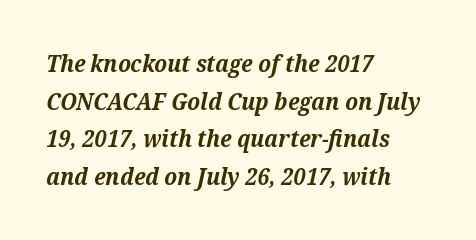
{"italic": "yes", "lean": "right", "slant_degrees": 12, "bold": "yes", "underline": "no", "align": "left", "line_spacing": "normal", "line_spacing_ratio": 1.57, "letter_spacing": "normal", "letter_spacing_em": 0.0, "glyph_px": 24}
